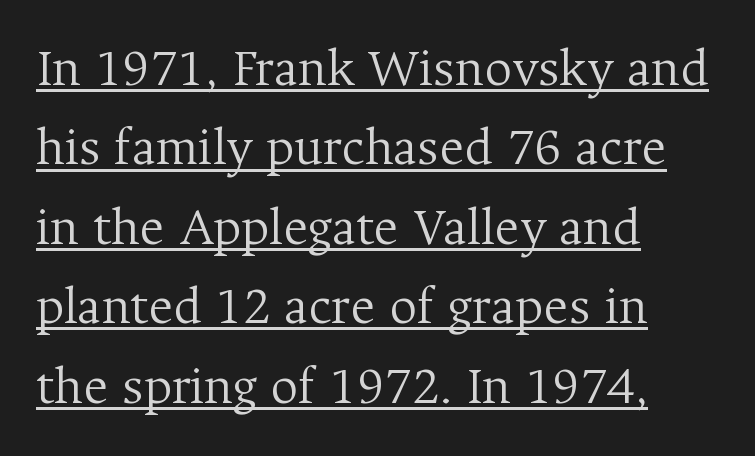
Is this a sans? No — the strokes have serifs. Caption: lettering with a line underneath. A quiet, ordinary-to-light weight characterises the typeface. Glyph-to-glyph distance matches everyday printed text. Leading matches the norm, producing a regular column.
